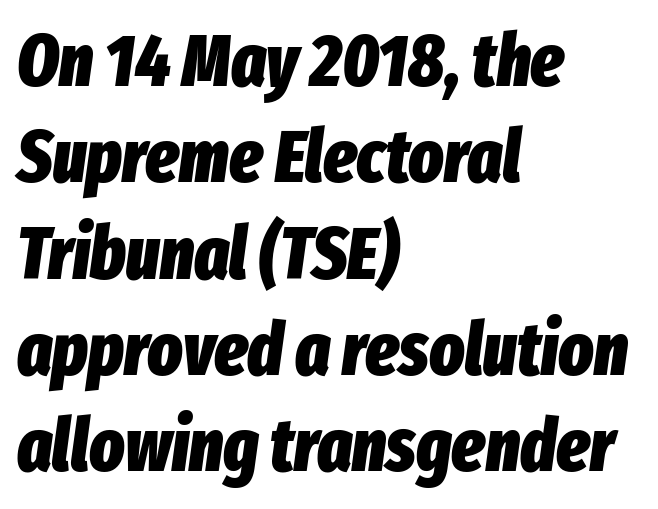
The image shows 73 px heavy, condensed type, italic (leaning right); set left-aligned, normal line spacing (1.32x), normal letter spacing, not underlined; low stroke contrast and a medium x-height.
